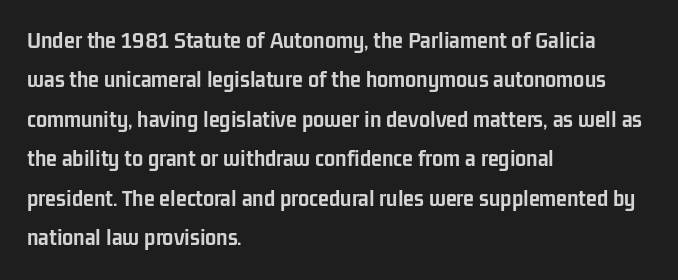
Evenly set lines give the paragraph a standard silhouette. Glance below the letters and you will spot only blank space. Typeset ragged right — the left edge is the straight one. This sample uses plain, unmodified letter spacing. Style check: upright. I'd describe the lettering as bold — thick and assertive.
